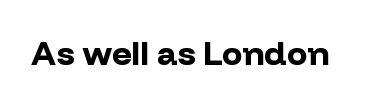
The image shows 34 px bold sans-serif type, upright; set normal letter spacing, not underlined; low stroke contrast and a medium x-height.
